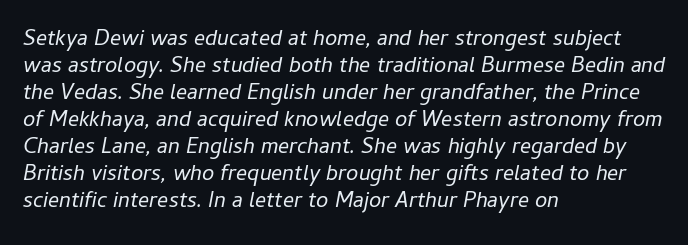
{"italic": "yes", "lean": "right", "slant_degrees": 11, "bold": "no", "underline": "no", "align": "left", "line_spacing_ratio": 1.23, "letter_spacing": "normal", "letter_spacing_em": 0.0, "glyph_px": 22}
